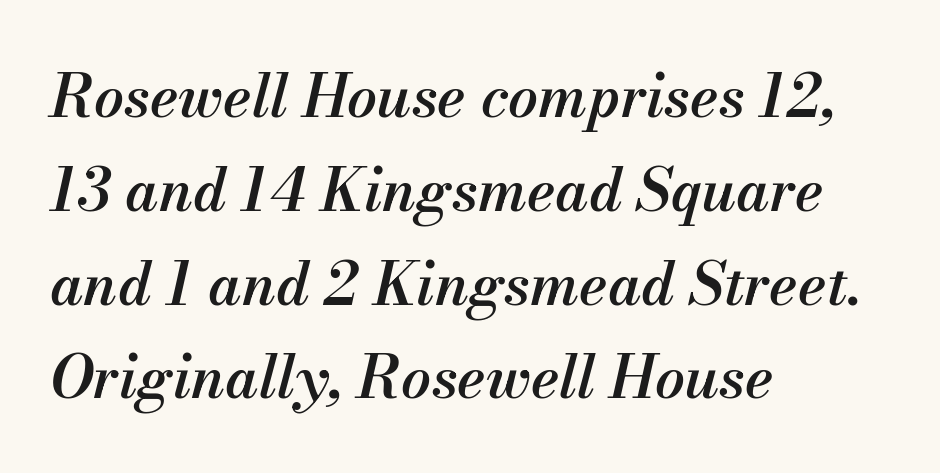
{"italic": "yes", "lean": "right", "slant_degrees": 13, "bold": "semi", "weight": "semibold", "width": "normal", "stroke_contrast": "medium", "x_height": "small", "monospaced": "no", "underline": "no", "align": "left", "line_spacing": "normal", "line_spacing_ratio": 1.59, "letter_spacing": "normal", "letter_spacing_em": 0.0, "glyph_px": 59}
